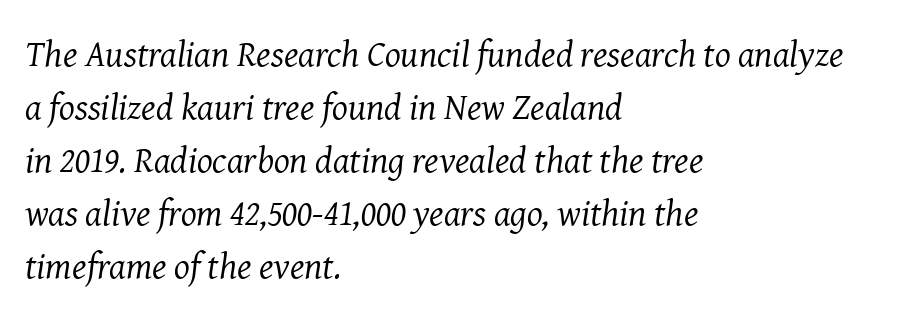
Q: Is the text bold? A: No.
Q: Is the text italic (slanted)? A: Yes, it leans right by about 8 degrees.
Q: Is the typeface a serif or a sans-serif typeface? A: Serif.
Q: Is the text underlined? A: No.
Q: How is the paragraph aligned? A: Left-aligned.
Q: Is the spacing between letters normal or unusually wide? A: Normal.
Q: Is the spacing between lines tight, normal or loose? A: Normal.
Q: Width (condensed, normal, or wide)? A: Normal.
Q: Stroke contrast? A: Medium.
Q: x-height? A: Medium.
Q: Monospaced? A: No.
